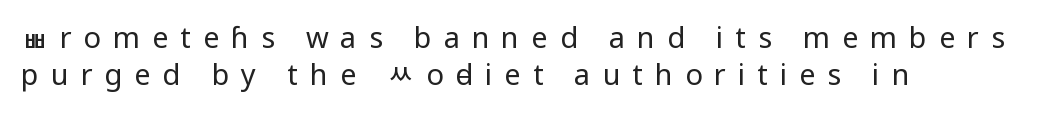
Spacing between characters has been opened up far beyond the box default. No word sits above an underline. The lines in this sample share a left origin and differ only in where they stop. This is not heavy type; no bold has been used. Ascenders rise straight up at ninety degrees. What's the leading like? Ordinary, nothing unusual.
